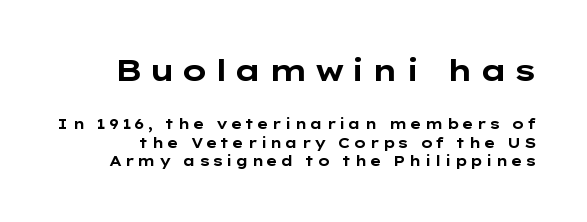
Q: Is the text bold? A: Yes.
Q: Is the text italic (slanted)? A: No, it is upright.
Q: Is the typeface a serif or a sans-serif typeface? A: Sans-serif.
Q: Is the text underlined? A: No.
Q: Is the spacing between lines tight, normal or loose? A: Normal.
Q: Which block of text is set in a larger size, the first (top) or the second (bottom)? A: The first (top) one.
Q: Width (condensed, normal, or wide)? A: Wide.
Q: Stroke contrast? A: Low.
Q: x-height? A: Medium.
Q: Monospaced? A: No.
